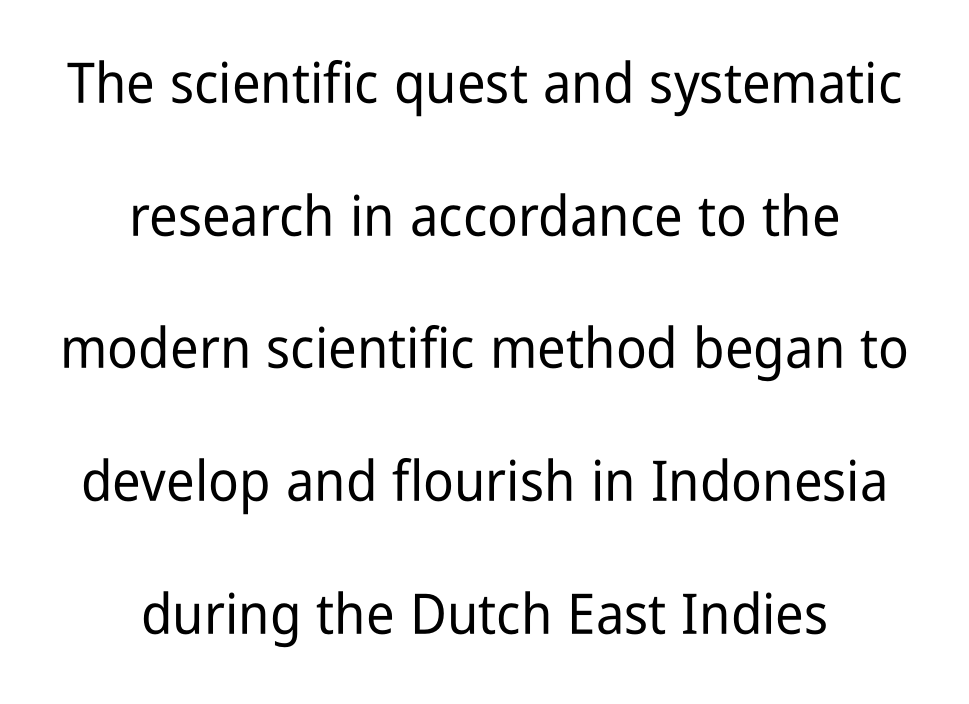
Q: Is the text italic (slanted)? A: No, it is upright.
Q: Is the typeface a serif or a sans-serif typeface? A: Sans-serif.
Q: Is the text underlined? A: No.
Q: How is the paragraph aligned? A: Centered.
Q: Is the spacing between letters normal or unusually wide? A: Normal.
Q: Is the spacing between lines tight, normal or loose? A: Loose.
Q: Width (condensed, normal, or wide)? A: Condensed.
Q: Stroke contrast? A: Low.
Q: x-height? A: Medium.
Q: Monospaced? A: No.
